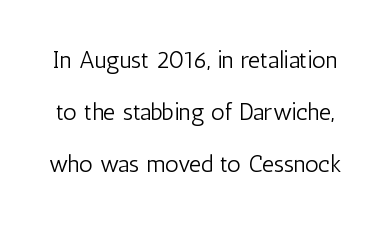
The image shows 24 px text type, upright; set loose line spacing (2.17x), normal letter spacing, not underlined.
